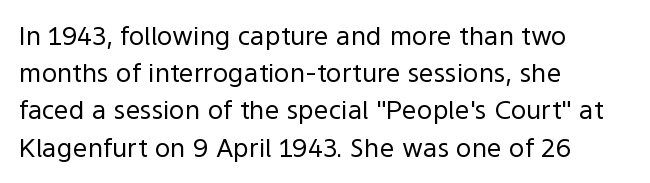
{"italic": "no", "bold": "no", "underline": "no", "align": "left", "line_spacing": "normal", "line_spacing_ratio": 1.43, "letter_spacing": "normal", "letter_spacing_em": 0.0, "glyph_px": 26}
